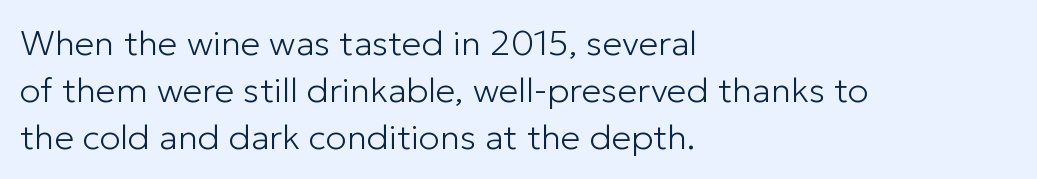
Q: Is the text bold? A: No.
Q: Is the text italic (slanted)? A: No, it is upright.
Q: Is the typeface a serif or a sans-serif typeface? A: Sans-serif.
Q: Is the text underlined? A: No.
Q: How is the paragraph aligned? A: Left-aligned.
Q: Is the spacing between letters normal or unusually wide? A: Normal.
Q: Is the spacing between lines tight, normal or loose? A: Normal.
Q: Width (condensed, normal, or wide)? A: Normal.
Q: Stroke contrast? A: Low.
Q: x-height? A: Medium.
Q: Monospaced? A: No.
